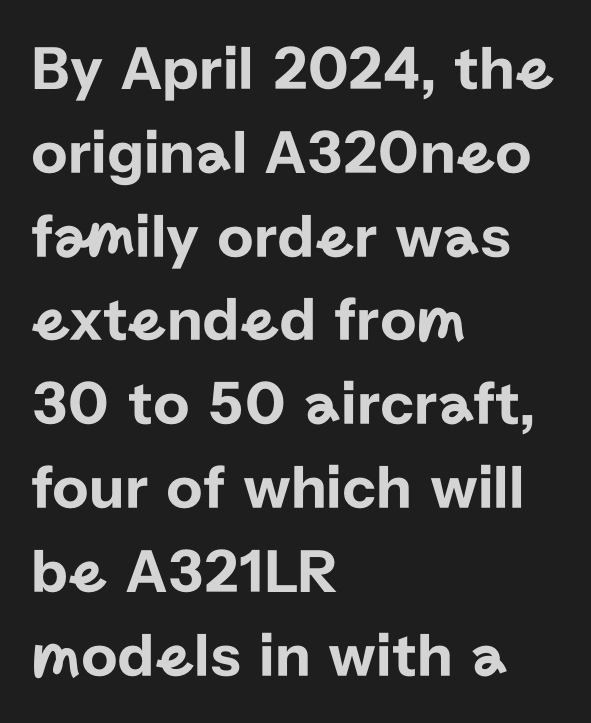
{"serif": "no", "italic": "no", "width": "normal", "stroke_contrast": "low", "x_height": "medium", "monospaced": "no", "underline": "no", "align": "left", "line_spacing": "normal", "line_spacing_ratio": 1.33, "letter_spacing": "normal", "letter_spacing_em": 0.0, "glyph_px": 63}
